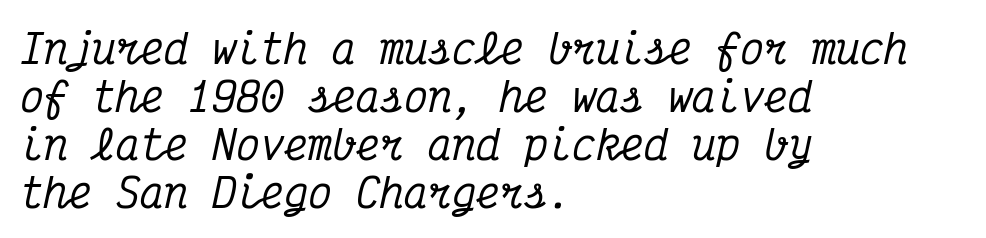
Each letter, wide or thin by design, is forced into the same width here. Words float on clear page, feet unadorned. This sample uses a serif face. Tracking value appears to be zero — textbook default spacing. The rendering applies a slant to the glyphs. Horizontally, the lines are justified to the leading edge only.
